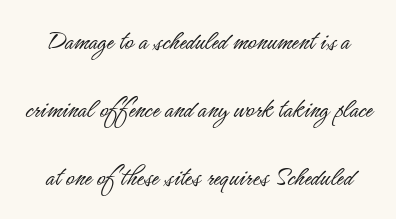
Think of a printed novel: that variable character pitch is what you see here. Does the leading feel generous? Absolutely, it's lavish. The line texture is even and compact thanks to regular tracking. Glance below the letters and you will spot only blank space. Weight: in the light-to-regular range.
